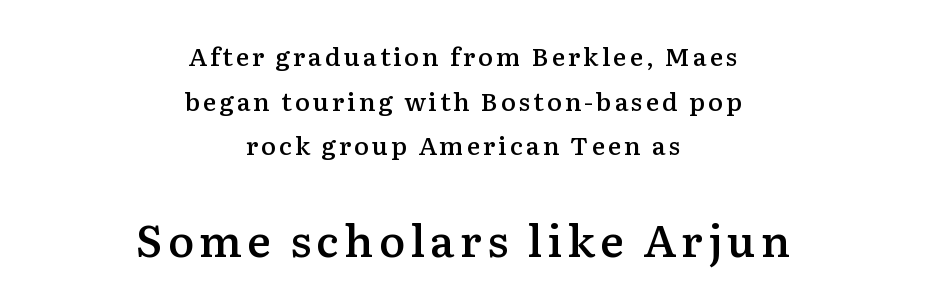
{"serif": "yes", "italic": "no", "bold": "semi", "weight": "semibold", "width": "normal", "stroke_contrast": "medium", "x_height": "medium", "monospaced": "no", "underline": "no", "align": "center", "line_spacing_ratio": 1.79, "larger_block": "second", "size_ratio": 1.76, "glyph_px": 44}
